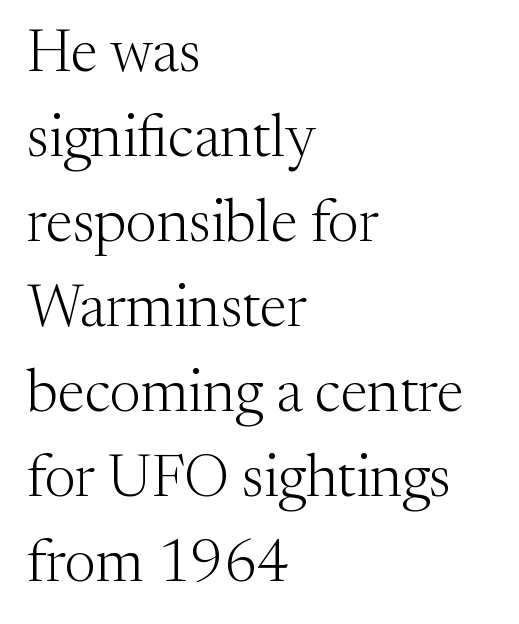
{"serif": "yes", "italic": "no", "bold": "no", "weight": "light", "width": "normal", "stroke_contrast": "medium", "x_height": "medium", "monospaced": "no", "underline": "no", "align": "left", "line_spacing": "normal", "line_spacing_ratio": 1.44, "letter_spacing": "normal", "letter_spacing_em": 0.0, "glyph_px": 59}
